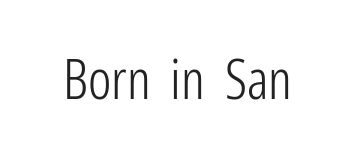
Q: Is the text bold? A: No.
Q: Is the text italic (slanted)? A: No, it is upright.
Q: Is the typeface a serif or a sans-serif typeface? A: Sans-serif.
Q: Is the text underlined? A: No.
Q: Is the spacing between letters normal or unusually wide? A: Normal.
Q: Width (condensed, normal, or wide)? A: Condensed.
Q: Stroke contrast? A: Low.
Q: x-height? A: Medium.
Q: Monospaced? A: No.
